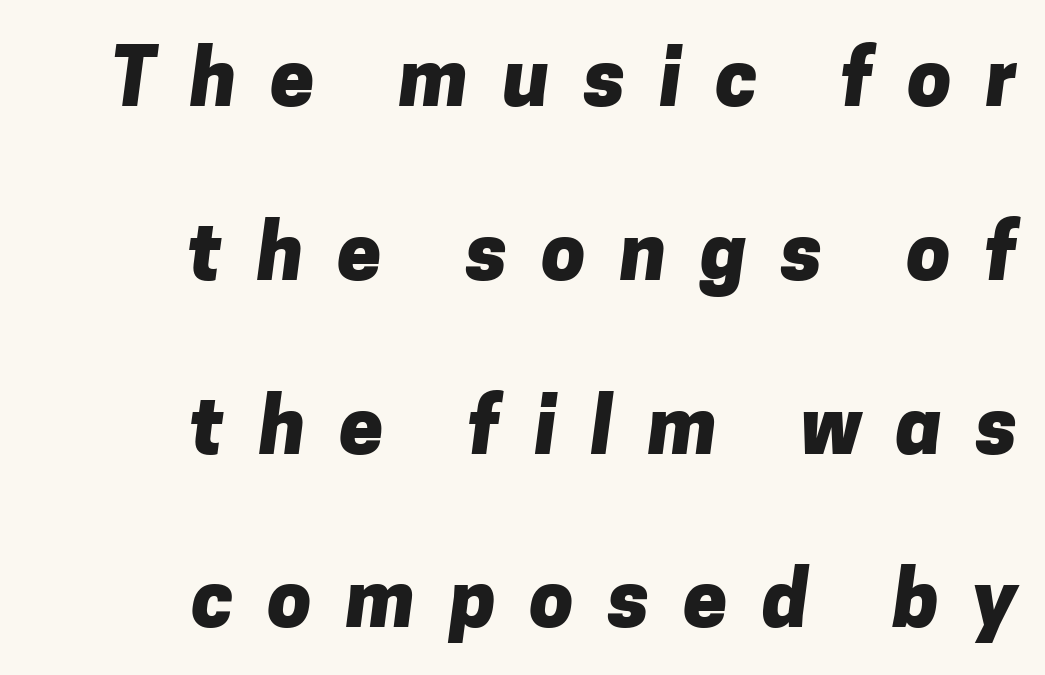
Q: Is the text bold? A: Yes.
Q: Is the typeface a serif or a sans-serif typeface? A: Sans-serif.
Q: Is the text underlined? A: No.
Q: How is the paragraph aligned? A: Right-aligned.
Q: Is the spacing between letters normal or unusually wide? A: Unusually wide.
Q: Is the spacing between lines tight, normal or loose? A: Loose.
Q: Width (condensed, normal, or wide)? A: Normal.
Q: Stroke contrast? A: Low.
Q: x-height? A: Medium.
Q: Monospaced? A: No.
